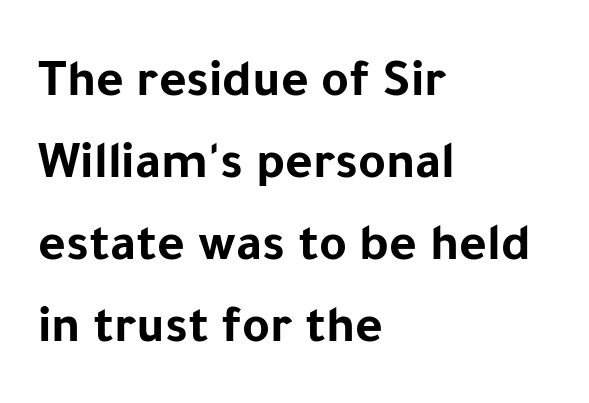
Q: Is the text bold? A: Yes.
Q: Is the text italic (slanted)? A: No, it is upright.
Q: Is the typeface a serif or a sans-serif typeface? A: Sans-serif.
Q: Is the text underlined? A: No.
Q: How is the paragraph aligned? A: Left-aligned.
Q: Is the spacing between letters normal or unusually wide? A: Normal.
Q: Is the spacing between lines tight, normal or loose? A: Normal.
Q: Width (condensed, normal, or wide)? A: Normal.
Q: Stroke contrast? A: Low.
Q: x-height? A: Medium.
Q: Monospaced? A: No.
